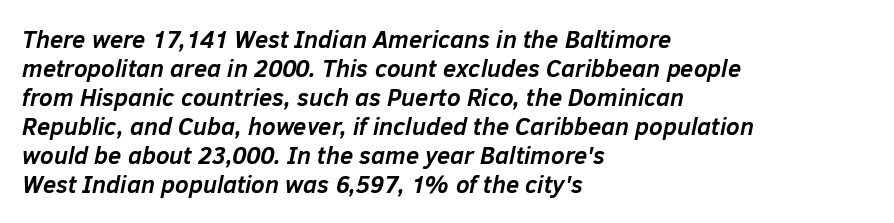
{"italic": "yes", "lean": "right", "slant_degrees": 12, "bold": "yes", "underline": "no", "align": "left", "line_spacing_ratio": 1.21, "letter_spacing": "normal", "letter_spacing_em": 0.0, "glyph_px": 24}
